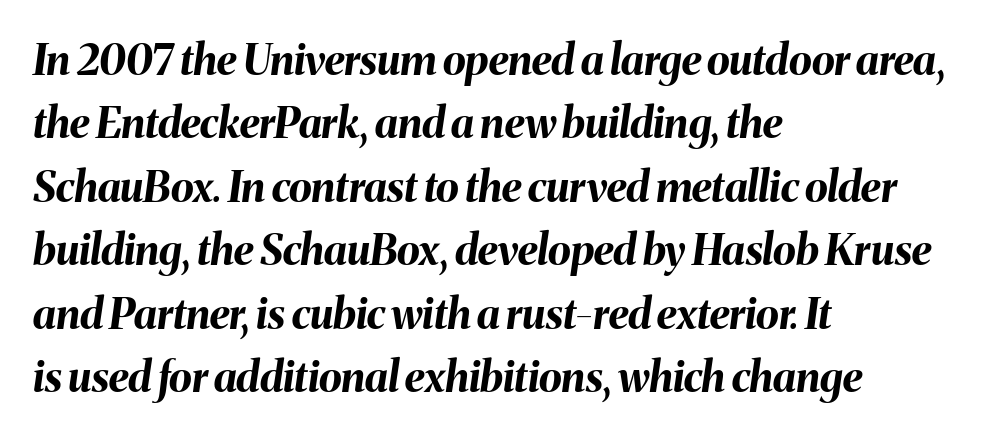
A full-strength bold gives these letters their thick strokes. The designer left line spacing at the default. The rendering uses natural spacing where letterforms have individual widths. The tracking reads as untouched default to a designer's eye.
